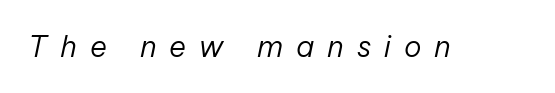
{"italic": "yes", "lean": "right", "slant_degrees": 12, "bold": "no", "weight": "regular", "width": "normal", "stroke_contrast": "low", "x_height": "medium", "monospaced": "no", "underline": "no", "letter_spacing": "wide", "letter_spacing_em": 0.45, "glyph_px": 29}
